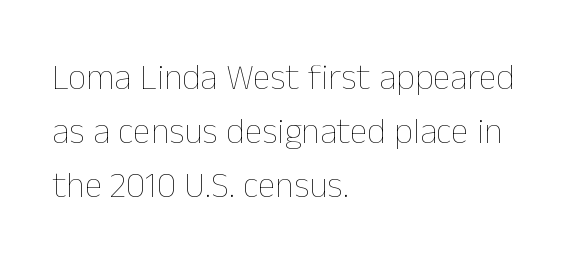
The image shows 36 px thin type, upright; set left-aligned, normal line spacing (1.5x), normal letter spacing, not underlined; low stroke contrast and a medium x-height.
